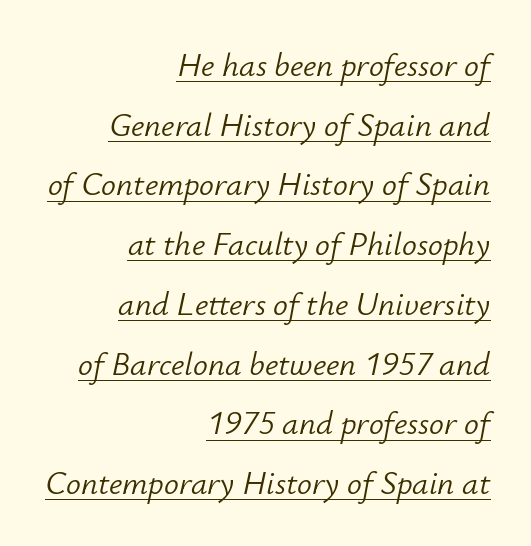
The image shows 33 px light type, italic (leaning right); set right-aligned, line spacing 1.81x, normal letter spacing, underlined; low stroke contrast and a small x-height.
